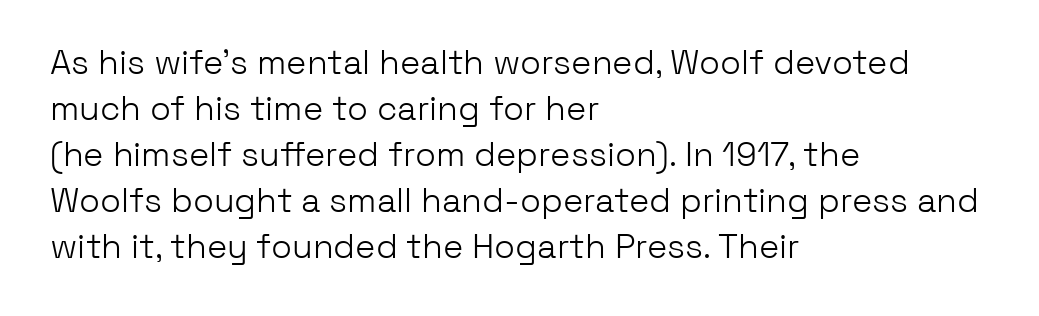
Q: Is the text bold? A: No.
Q: Is the text italic (slanted)? A: No, it is upright.
Q: Is the typeface a serif or a sans-serif typeface? A: Sans-serif.
Q: Is the text underlined? A: No.
Q: How is the paragraph aligned? A: Left-aligned.
Q: Is the spacing between letters normal or unusually wide? A: Normal.
Q: Is the spacing between lines tight, normal or loose? A: Normal.
Q: Width (condensed, normal, or wide)? A: Normal.
Q: Stroke contrast? A: Low.
Q: x-height? A: Medium.
Q: Monospaced? A: No.
